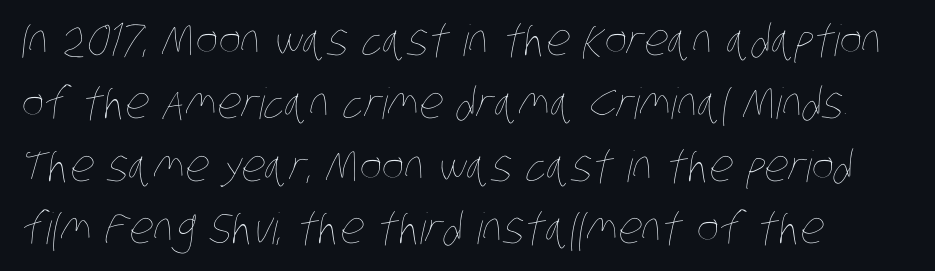
{"bold": "no", "weight": "thin", "width": "condensed", "stroke_contrast": "low", "x_height": "large", "monospaced": "no", "underline": "no", "align": "left", "line_spacing": "normal", "line_spacing_ratio": 1.46, "letter_spacing": "normal", "letter_spacing_em": 0.0, "glyph_px": 43}
